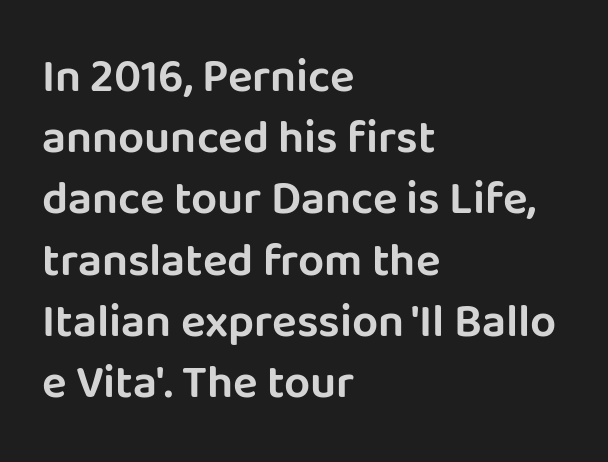
Q: Is the text italic (slanted)? A: No, it is upright.
Q: Is the typeface a serif or a sans-serif typeface? A: Sans-serif.
Q: Is the text underlined? A: No.
Q: How is the paragraph aligned? A: Left-aligned.
Q: Is the spacing between letters normal or unusually wide? A: Normal.
Q: Is the spacing between lines tight, normal or loose? A: Normal.
Q: Width (condensed, normal, or wide)? A: Normal.
Q: Stroke contrast? A: Low.
Q: x-height? A: Large.
Q: Monospaced? A: No.
